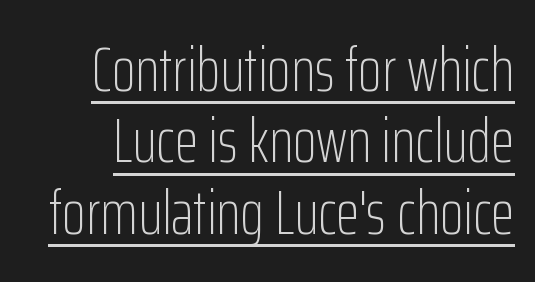
The image shows 61 px light, condensed sans-serif type, upright; set line spacing 1.17x, normal letter spacing, underlined; low stroke contrast and a medium x-height.
